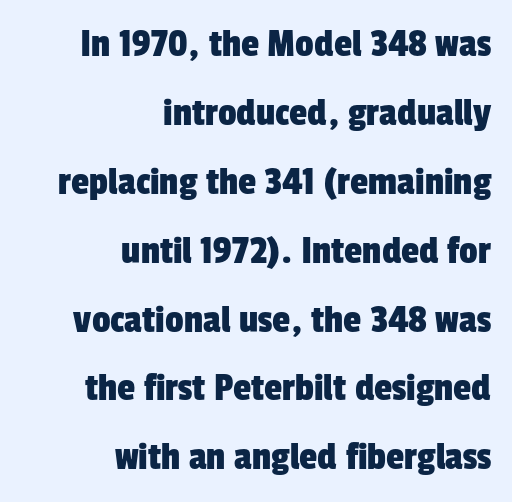
{"serif": "no", "width": "condensed", "stroke_contrast": "low", "x_height": "medium", "monospaced": "no", "underline": "no", "align": "right", "line_spacing": "normal", "line_spacing_ratio": 1.68, "letter_spacing": "normal", "letter_spacing_em": 0.0, "glyph_px": 41}
